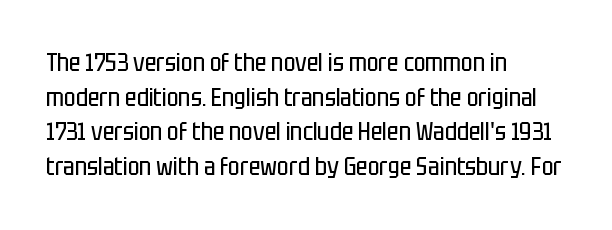
The image shows 25 px text type, upright; set left-aligned, normal line spacing (1.39x), normal letter spacing, not underlined.
